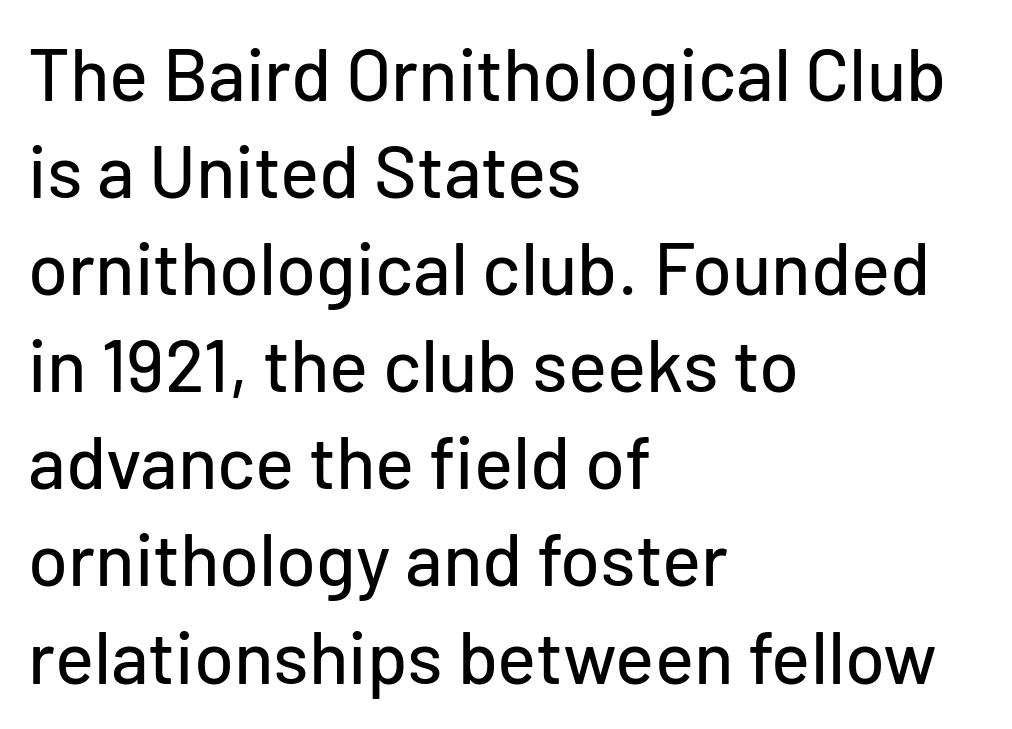
{"serif": "no", "italic": "no", "width": "normal", "stroke_contrast": "low", "x_height": "medium", "monospaced": "no", "underline": "no", "align": "left", "line_spacing": "normal", "line_spacing_ratio": 1.33, "letter_spacing": "normal", "letter_spacing_em": 0.0, "glyph_px": 73}
